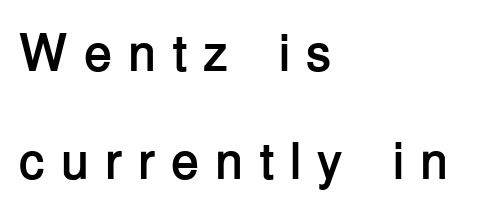
The image shows 52 px semibold sans-serif type, upright; set left-aligned, loose line spacing (2.08x), unusually wide letter spacing (+0.3 em), not underlined; low stroke contrast and a medium x-height.
